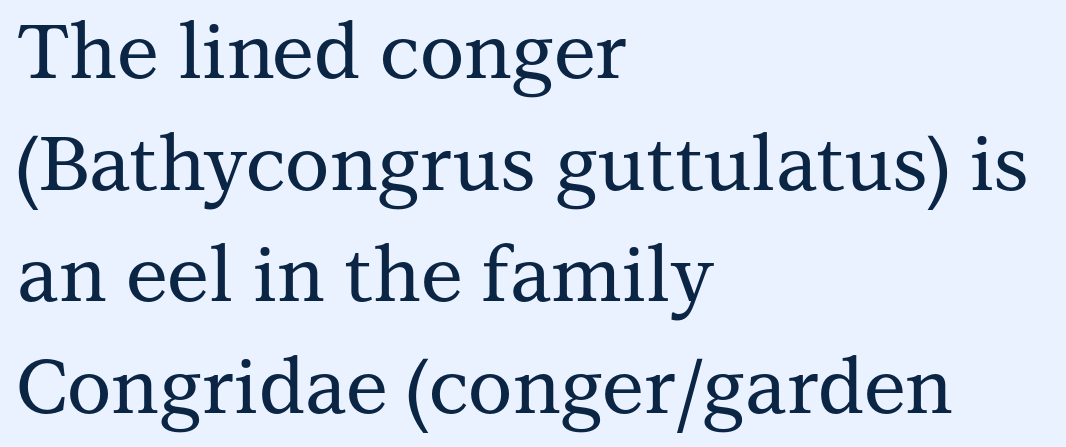
Q: Is the text italic (slanted)? A: No, it is upright.
Q: Is the typeface a serif or a sans-serif typeface? A: Serif.
Q: Is the text underlined? A: No.
Q: How is the paragraph aligned? A: Left-aligned.
Q: Is the spacing between letters normal or unusually wide? A: Normal.
Q: Is the spacing between lines tight, normal or loose? A: Normal.
Q: Width (condensed, normal, or wide)? A: Normal.
Q: Stroke contrast? A: Medium.
Q: x-height? A: Medium.
Q: Monospaced? A: No.
